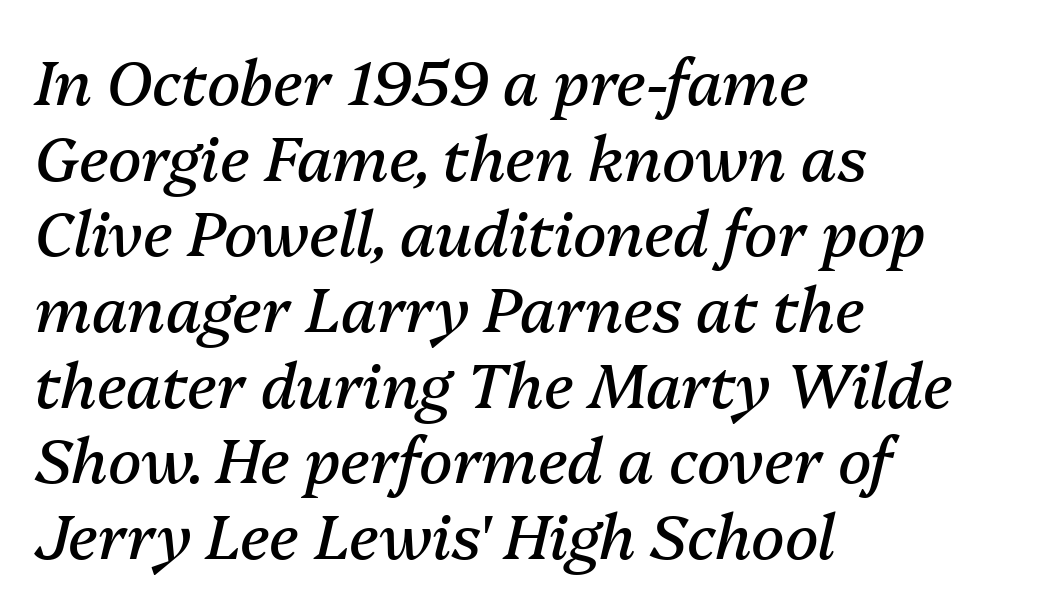
The image shows 62 px regular-weight type, italic (leaning right); set left-aligned, line spacing 1.22x, normal letter spacing, not underlined; medium stroke contrast and a medium x-height.
